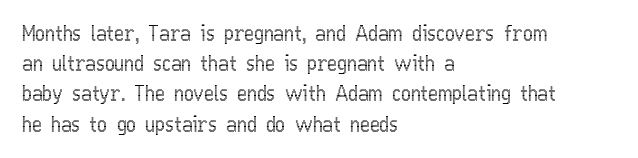
The lines sit at an ordinary, default distance from one another. In terms of posture, this sample is upright. What stands out about the letter spacing? Nothing — it is the standard amount. Leftover space on each line is placed entirely after the last word. Check the space under the baseline: it is left empty.
